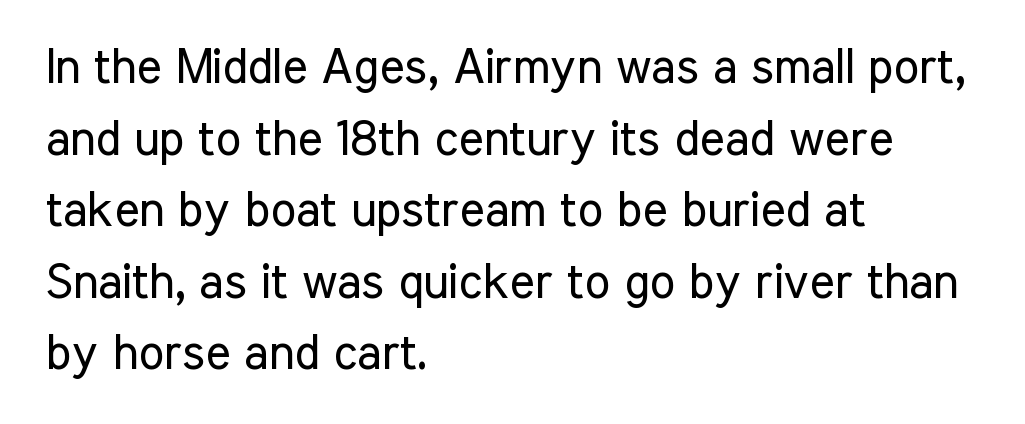
Q: Is the text bold? A: No.
Q: Is the text italic (slanted)? A: No, it is upright.
Q: Is the typeface a serif or a sans-serif typeface? A: Sans-serif.
Q: Is the text underlined? A: No.
Q: How is the paragraph aligned? A: Left-aligned.
Q: Is the spacing between letters normal or unusually wide? A: Normal.
Q: Is the spacing between lines tight, normal or loose? A: Normal.
Q: Width (condensed, normal, or wide)? A: Condensed.
Q: Stroke contrast? A: Low.
Q: x-height? A: Medium.
Q: Monospaced? A: No.
